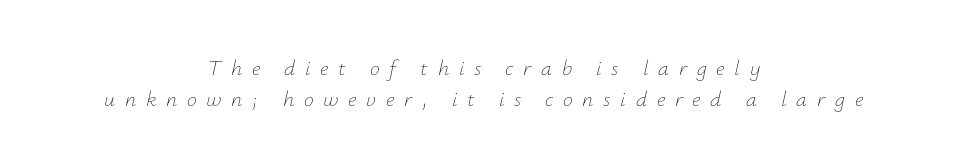
Q: Is the text bold? A: No.
Q: Is the text italic (slanted)? A: Yes, it leans right by about 12 degrees.
Q: Is the text underlined? A: No.
Q: How is the paragraph aligned? A: Centered.
Q: Is the spacing between letters normal or unusually wide? A: Unusually wide.
Q: Is the spacing between lines tight, normal or loose? A: Normal.
